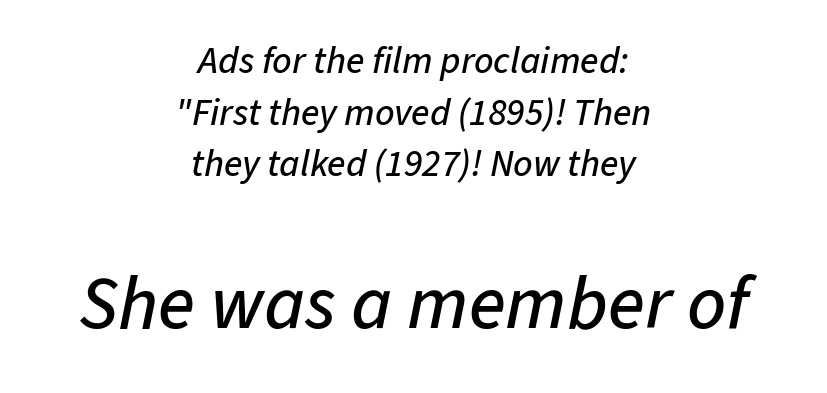
{"italic": "yes", "lean": "right", "slant_degrees": 11, "width": "normal", "stroke_contrast": "low", "x_height": "medium", "monospaced": "no", "underline": "no", "align": "center", "line_spacing": "normal", "line_spacing_ratio": 1.36, "letter_spacing": "normal", "letter_spacing_em": 0.0, "larger_block": "second", "size_ratio": 2.0, "glyph_px": 76}
